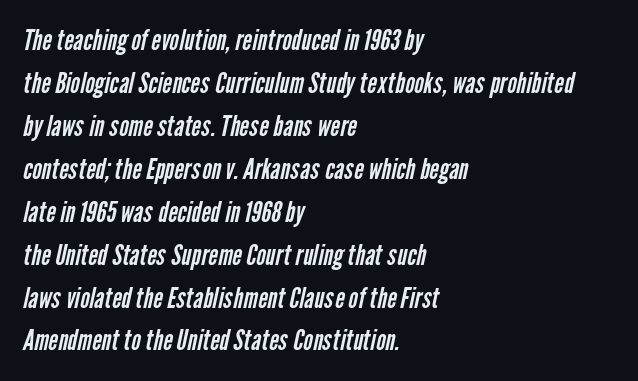
Q: Is the text bold? A: No.
Q: Is the typeface a serif or a sans-serif typeface? A: Sans-serif.
Q: Is the text underlined? A: No.
Q: How is the paragraph aligned? A: Left-aligned.
Q: Is the spacing between letters normal or unusually wide? A: Normal.
Q: Is the spacing between lines tight, normal or loose? A: Normal.
Q: Width (condensed, normal, or wide)? A: Condensed.
Q: Stroke contrast? A: Low.
Q: x-height? A: Medium.
Q: Monospaced? A: No.
